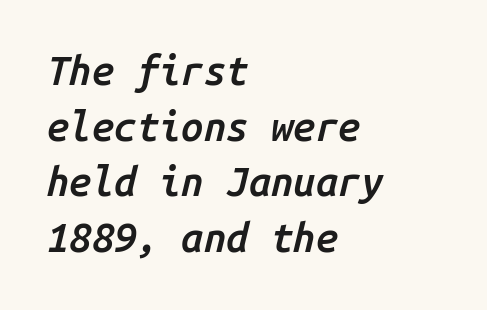
Q: Is the text bold? A: Semi-bold.
Q: Is the text italic (slanted)? A: Yes, it leans right by about 14 degrees.
Q: Is the text underlined? A: No.
Q: How is the paragraph aligned? A: Left-aligned.
Q: Is the spacing between letters normal or unusually wide? A: Normal.
Q: Is the spacing between lines tight, normal or loose? A: Normal.
Q: Width (condensed, normal, or wide)? A: Normal.
Q: Stroke contrast? A: Low.
Q: x-height? A: Medium.
Q: Monospaced? A: Yes.
